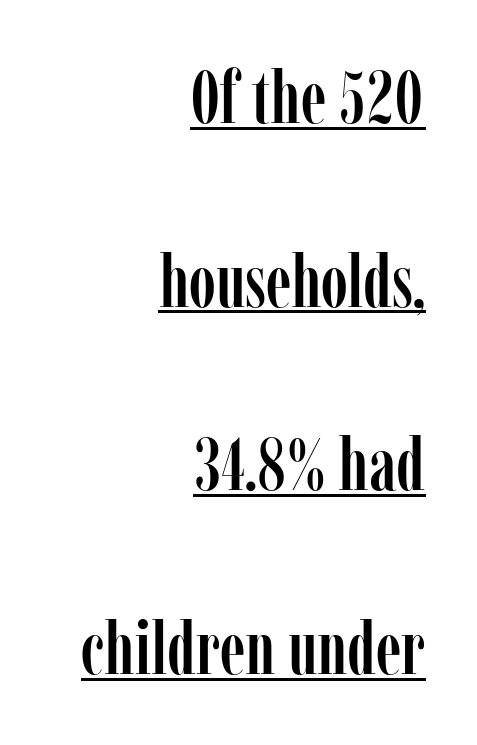
Q: Is the text italic (slanted)? A: No, it is upright.
Q: Is the typeface a serif or a sans-serif typeface? A: Serif.
Q: Is the text underlined? A: Yes.
Q: How is the paragraph aligned? A: Right-aligned.
Q: Is the spacing between letters normal or unusually wide? A: Normal.
Q: Is the spacing between lines tight, normal or loose? A: Loose.
Q: Width (condensed, normal, or wide)? A: Condensed.
Q: Stroke contrast? A: Low.
Q: x-height? A: Medium.
Q: Monospaced? A: No.
